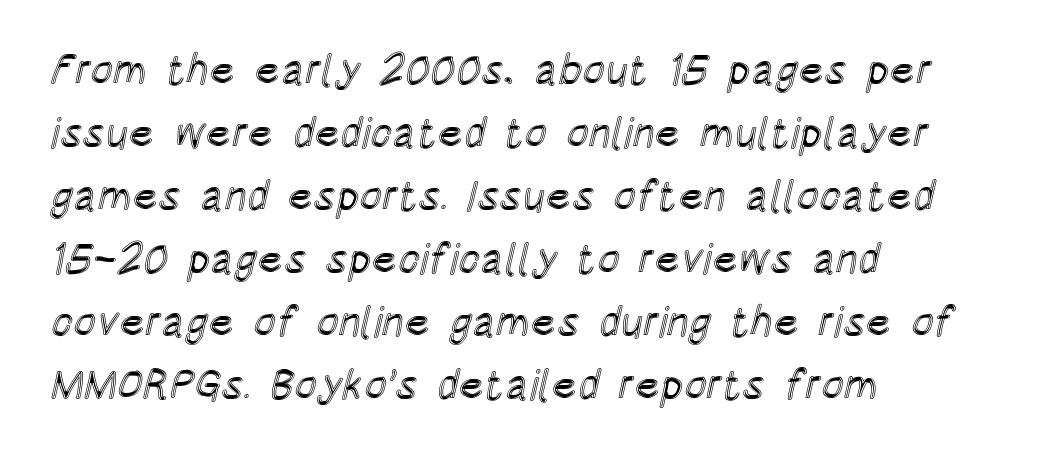
The image shows 42 px condensed type; set left-aligned, normal line spacing (1.5x), normal letter spacing, not underlined; a large x-height.
